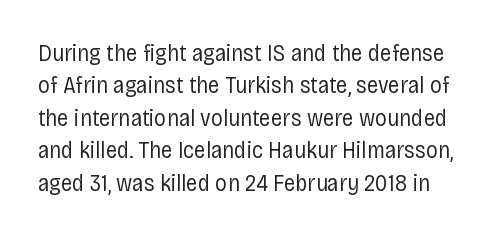
The image shows 24 px text type, upright; set normal line spacing (1.35x), normal letter spacing, not underlined.
